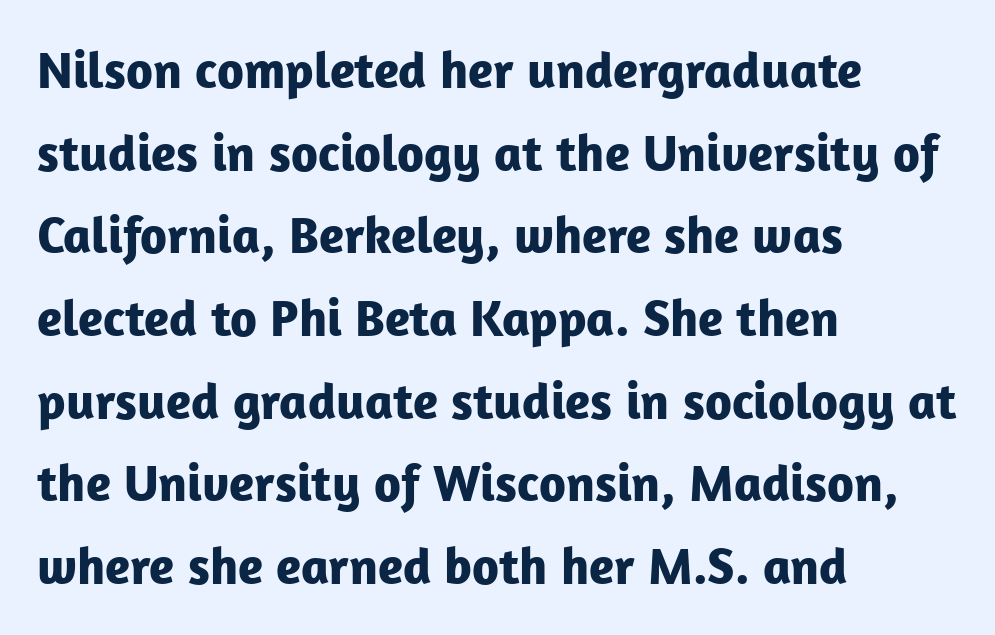
Summary of weight: heavy, a full bold. Line beginnings align vertically; line endings do not. The passage shown is not underscored anywhere. These lines are composed in type without serifs.
